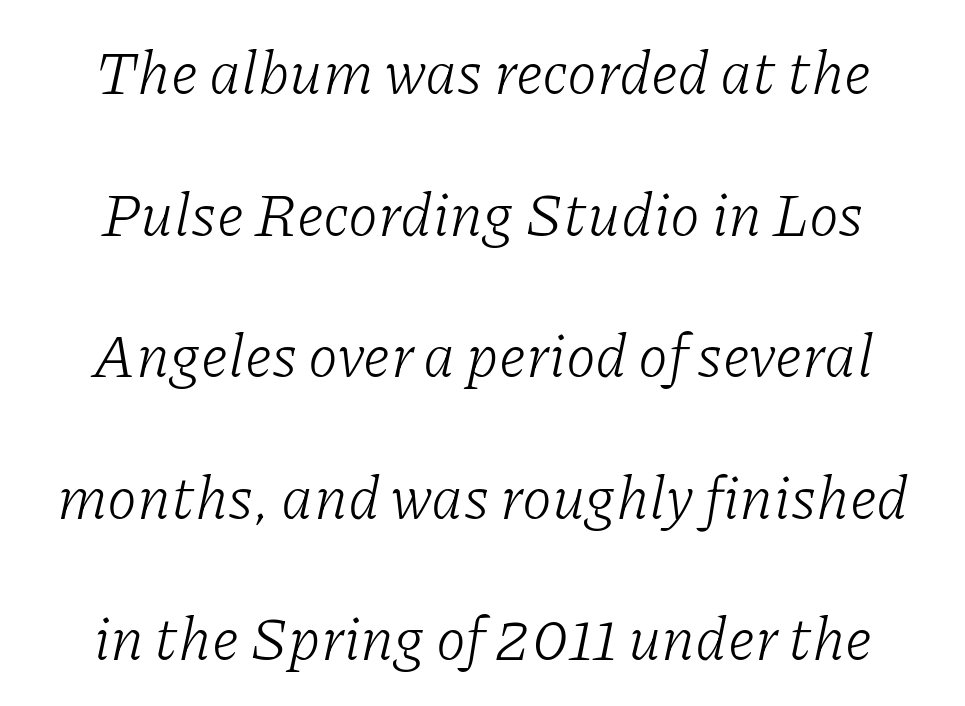
{"serif": "yes", "italic": "yes", "lean": "right", "slant_degrees": 11, "bold": "no", "weight": "light", "width": "normal", "stroke_contrast": "low", "x_height": "medium", "monospaced": "no", "underline": "no", "line_spacing": "loose", "line_spacing_ratio": 2.32, "letter_spacing": "normal", "letter_spacing_em": 0.0, "glyph_px": 61}
